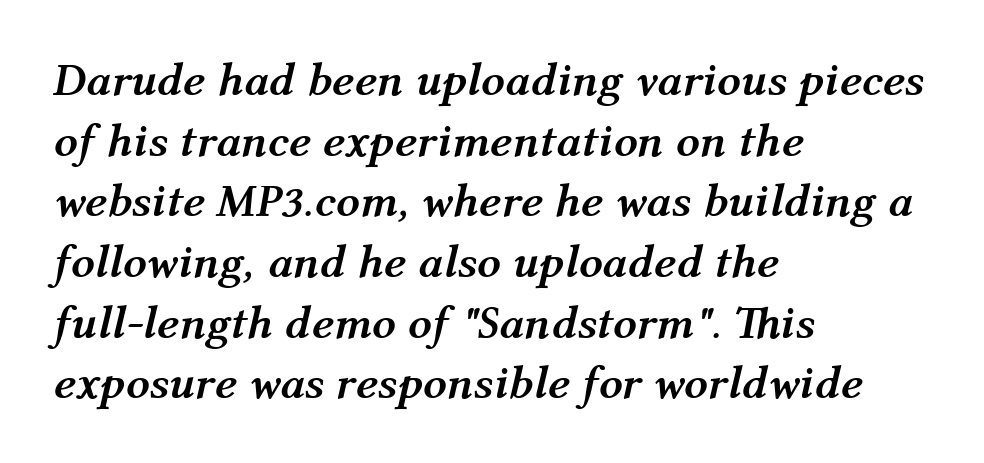
{"italic": "yes", "lean": "right", "slant_degrees": 12, "bold": "yes", "weight": "semibold", "width": "normal", "stroke_contrast": "medium", "x_height": "medium", "monospaced": "no", "underline": "no", "align": "left", "line_spacing": "normal", "line_spacing_ratio": 1.29, "letter_spacing": "normal", "letter_spacing_em": 0.0, "glyph_px": 47}
